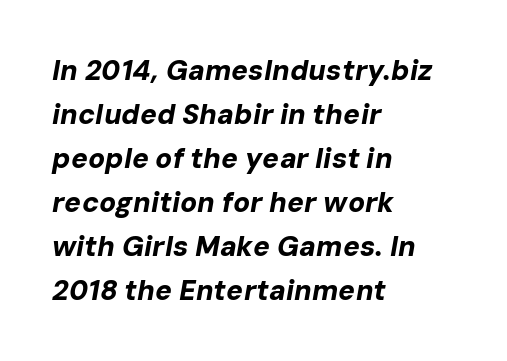
{"italic": "yes", "lean": "right", "slant_degrees": 10, "bold": "yes", "weight": "bold", "width": "normal", "stroke_contrast": "low", "x_height": "medium", "monospaced": "no", "underline": "no", "align": "left", "line_spacing": "normal", "line_spacing_ratio": 1.57, "letter_spacing": "normal", "letter_spacing_em": 0.0, "glyph_px": 28}
